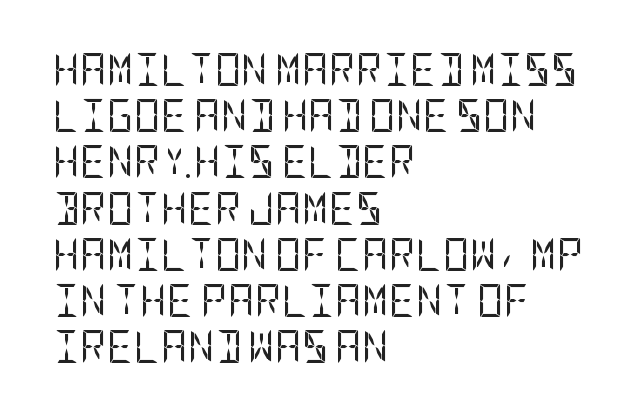
Q: Is the text bold? A: No.
Q: Is the text italic (slanted)? A: No, it is upright.
Q: Is the typeface a serif or a sans-serif typeface? A: Sans-serif.
Q: Is the text underlined? A: No.
Q: How is the paragraph aligned? A: Left-aligned.
Q: Is the spacing between letters normal or unusually wide? A: Normal.
Q: Is the spacing between lines tight, normal or loose? A: Normal.
Q: Width (condensed, normal, or wide)? A: Condensed.
Q: Stroke contrast? A: Low.
Q: x-height? A: Large.
